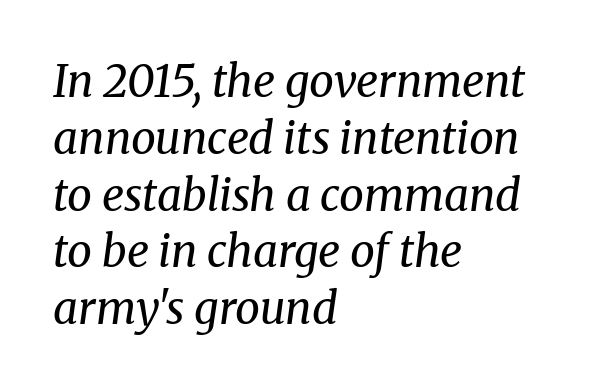
Q: Is the text bold? A: No.
Q: Is the text italic (slanted)? A: Yes, it leans right by about 8 degrees.
Q: Is the typeface a serif or a sans-serif typeface? A: Serif.
Q: Is the text underlined? A: No.
Q: How is the paragraph aligned? A: Left-aligned.
Q: Is the spacing between letters normal or unusually wide? A: Normal.
Q: Is the spacing between lines tight, normal or loose? A: Normal.
Q: Width (condensed, normal, or wide)? A: Normal.
Q: Stroke contrast? A: Medium.
Q: x-height? A: Medium.
Q: Monospaced? A: No.
